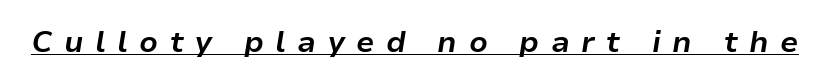
The image shows 30 px bold type, italic (leaning right); set unusually wide letter spacing (+0.38 em), underlined; low stroke contrast and a medium x-height.
